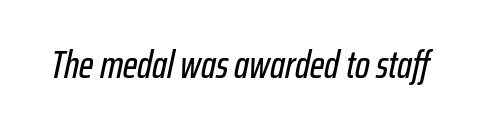
{"italic": "yes", "lean": "right", "slant_degrees": 12, "width": "condensed", "stroke_contrast": "low", "x_height": "medium", "monospaced": "no", "underline": "no", "letter_spacing": "normal", "letter_spacing_em": 0.0, "glyph_px": 39}
